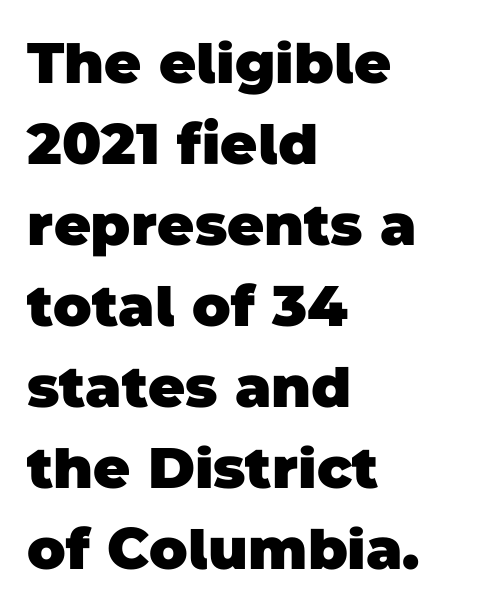
Q: Is the text bold? A: Yes.
Q: Is the typeface a serif or a sans-serif typeface? A: Sans-serif.
Q: Is the text underlined? A: No.
Q: How is the paragraph aligned? A: Left-aligned.
Q: Is the spacing between letters normal or unusually wide? A: Normal.
Q: Is the spacing between lines tight, normal or loose? A: Normal.
Q: Width (condensed, normal, or wide)? A: Normal.
Q: Stroke contrast? A: Low.
Q: x-height? A: Large.
Q: Monospaced? A: No.
